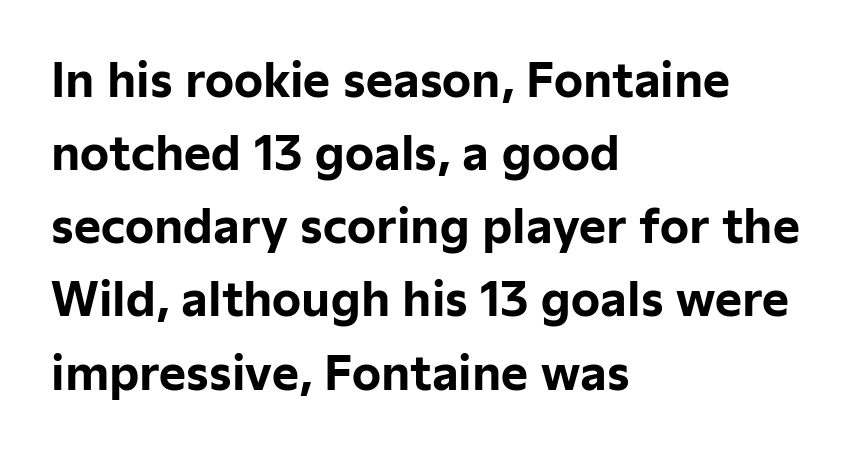
Q: Is the text bold? A: Yes.
Q: Is the text italic (slanted)? A: No, it is upright.
Q: Is the typeface a serif or a sans-serif typeface? A: Sans-serif.
Q: Is the text underlined? A: No.
Q: How is the paragraph aligned? A: Left-aligned.
Q: Is the spacing between letters normal or unusually wide? A: Normal.
Q: Is the spacing between lines tight, normal or loose? A: Normal.
Q: Width (condensed, normal, or wide)? A: Normal.
Q: Stroke contrast? A: Low.
Q: x-height? A: Medium.
Q: Monospaced? A: No.
